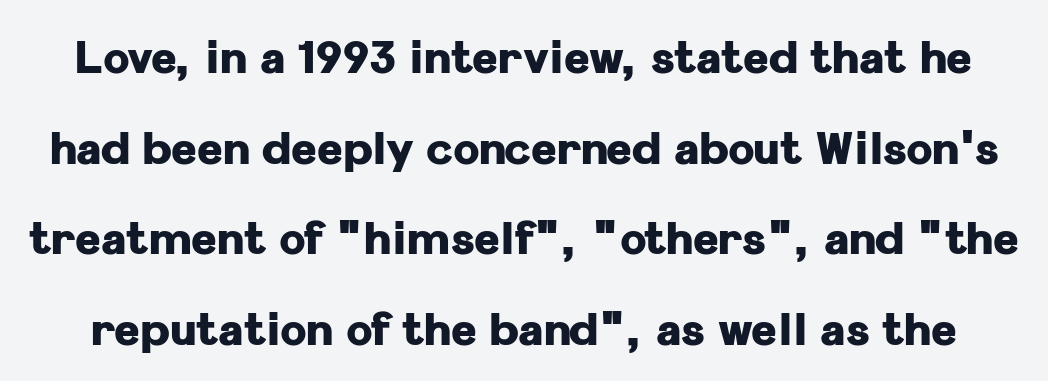
{"serif": "no", "italic": "no", "bold": "yes", "weight": "heavy", "width": "normal", "stroke_contrast": "low", "x_height": "medium", "monospaced": "no", "underline": "no", "line_spacing": "loose", "line_spacing_ratio": 2.06, "letter_spacing": "normal", "letter_spacing_em": 0.0, "glyph_px": 44}
